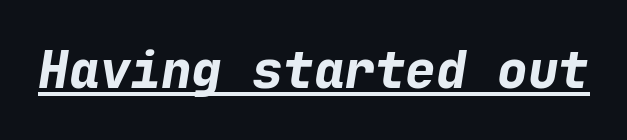
Quick note: underline on. These lines carry a lot of weight — the face is fully bold. Would a proofreader flag this as italicized? Yes. Spacing verdict: monospaced, one width for all characters.
